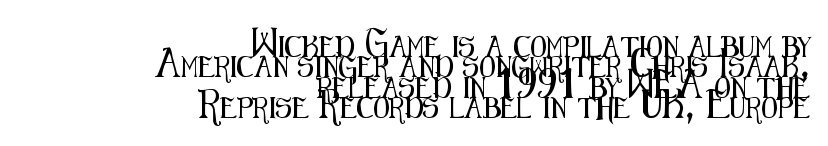
The image shows 21 px text type, upright; set right-aligned, tight line spacing (0.97x), normal letter spacing, not underlined.
